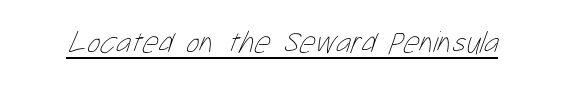
The image shows 31 px thin, condensed type; set normal letter spacing, underlined; low stroke contrast and a medium x-height.
